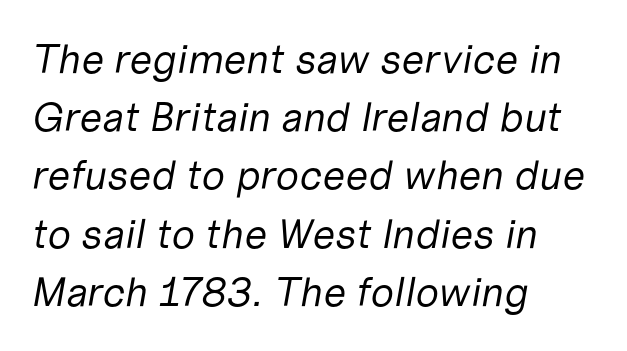
{"italic": "yes", "lean": "right", "slant_degrees": 10, "bold": "no", "weight": "regular", "width": "normal", "stroke_contrast": "low", "x_height": "medium", "monospaced": "no", "underline": "no", "align": "left", "line_spacing": "normal", "line_spacing_ratio": 1.42, "letter_spacing": "normal", "letter_spacing_em": 0.0, "glyph_px": 41}
